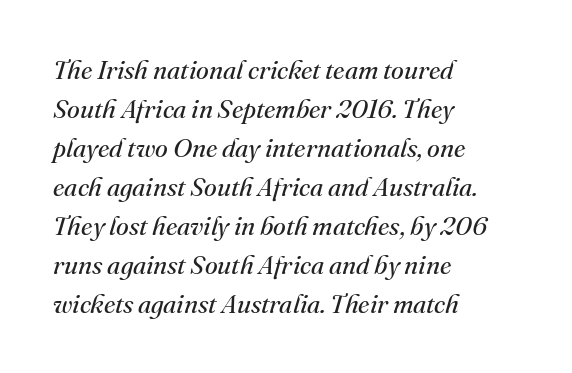
Q: Is the text bold? A: No.
Q: Is the text italic (slanted)? A: Yes, it leans right by about 16 degrees.
Q: Is the text underlined? A: No.
Q: How is the paragraph aligned? A: Left-aligned.
Q: Is the spacing between letters normal or unusually wide? A: Normal.
Q: Is the spacing between lines tight, normal or loose? A: Normal.
